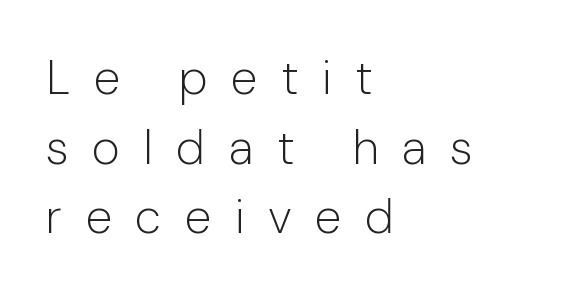
The image shows 48 px light sans-serif type, upright; set left-aligned, normal line spacing (1.45x), unusually wide letter spacing (+0.49 em), not underlined; low stroke contrast and a medium x-height.
